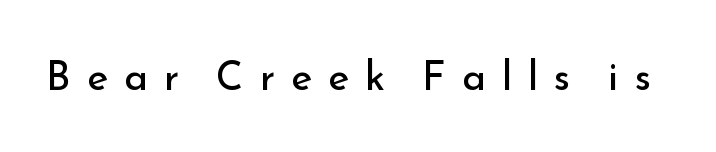
Q: Is the text bold? A: No.
Q: Is the text italic (slanted)? A: No, it is upright.
Q: Is the typeface a serif or a sans-serif typeface? A: Sans-serif.
Q: Is the text underlined? A: No.
Q: Is the spacing between letters normal or unusually wide? A: Unusually wide.
Q: Width (condensed, normal, or wide)? A: Normal.
Q: Stroke contrast? A: Low.
Q: x-height? A: Small.
Q: Monospaced? A: No.
